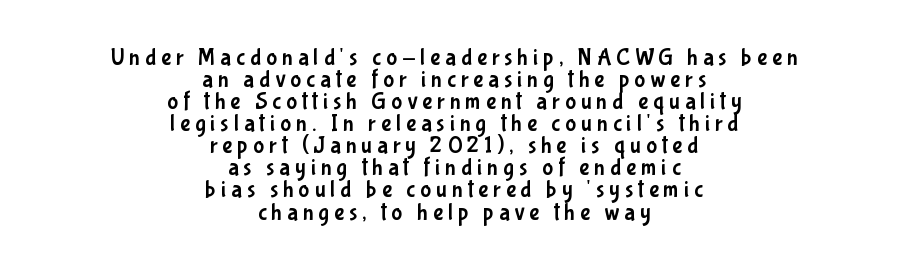
The image shows 23 px text type, upright; set centered, tight line spacing (0.96x), unusually wide letter spacing (+0.22 em), not underlined.
